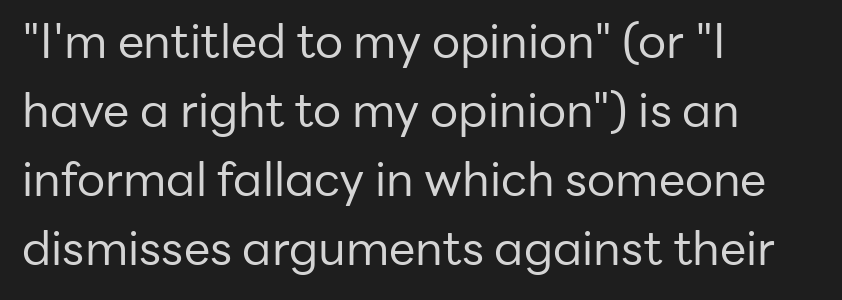
{"serif": "no", "italic": "no", "bold": "no", "weight": "regular", "width": "normal", "stroke_contrast": "low", "x_height": "medium", "monospaced": "no", "underline": "no", "align": "left", "line_spacing": "normal", "line_spacing_ratio": 1.47, "letter_spacing": "normal", "letter_spacing_em": 0.0, "glyph_px": 47}
